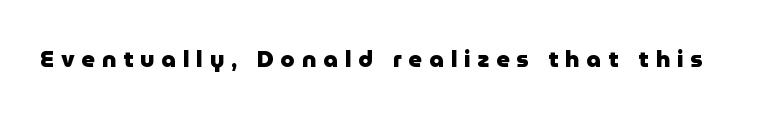
{"italic": "no", "bold": "yes", "underline": "no", "letter_spacing": "wide", "letter_spacing_em": 0.3, "glyph_px": 23}
